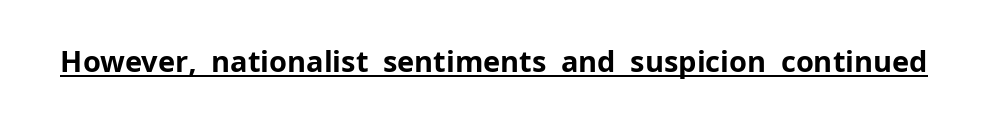
Q: Is the text bold? A: Yes.
Q: Is the text italic (slanted)? A: No, it is upright.
Q: Is the typeface a serif or a sans-serif typeface? A: Sans-serif.
Q: Is the text underlined? A: Yes.
Q: Is the spacing between letters normal or unusually wide? A: Normal.
Q: Width (condensed, normal, or wide)? A: Normal.
Q: Stroke contrast? A: Low.
Q: x-height? A: Medium.
Q: Monospaced? A: No.
